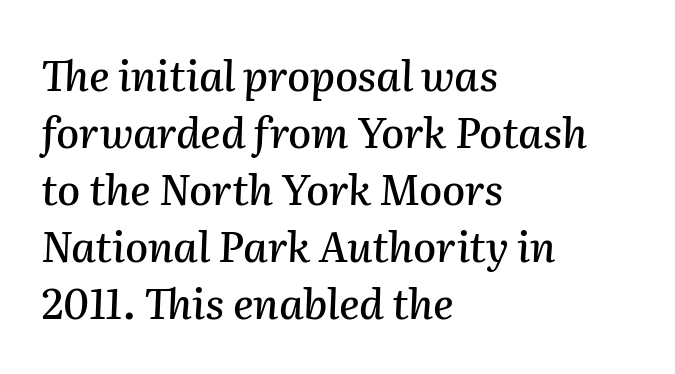
The image shows 42 px text type, italic (leaning right); set left-aligned, normal line spacing (1.36x), normal letter spacing, not underlined; medium stroke contrast and a medium x-height.
